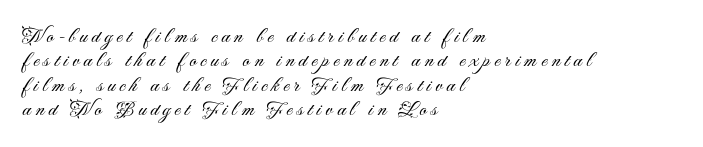
The image shows 22 px text type; set left-aligned, tight line spacing (1.11x), unusually wide letter spacing (+0.2 em), not underlined.
